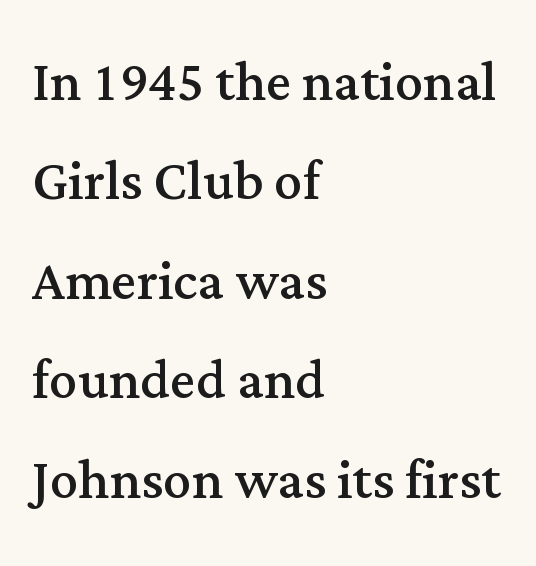
The image shows 71 px regular-weight serif type, upright; set left-aligned, normal line spacing (1.4x), normal letter spacing, not underlined; medium stroke contrast and a medium x-height.
